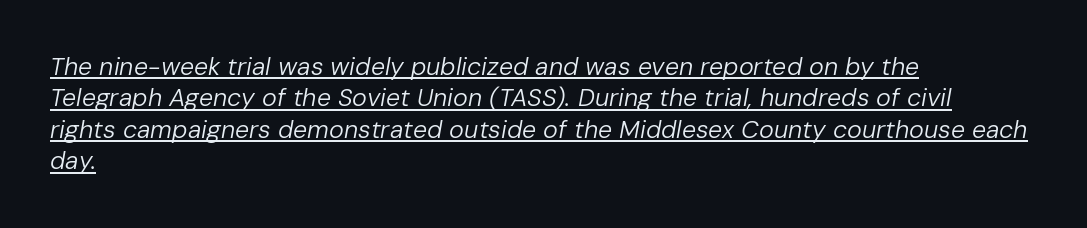
The image shows 25 px text type, italic (leaning right); set left-aligned, normal line spacing (1.26x), normal letter spacing, underlined.
